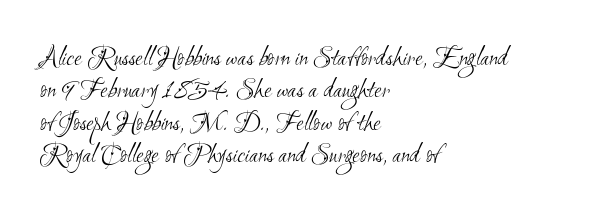
The image shows 27 px text type; set left-aligned, line spacing 1.2x, normal letter spacing, not underlined.
